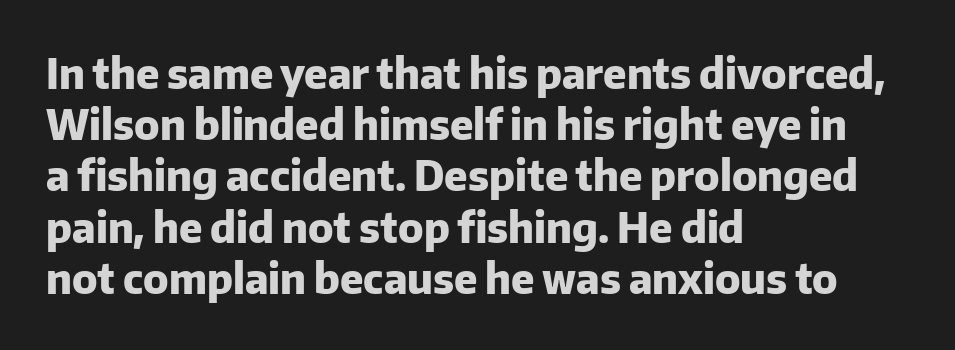
The image shows 41 px heavy sans-serif type, upright; set left-aligned, normal line spacing (1.25x), normal letter spacing, not underlined; low stroke contrast and a medium x-height.
